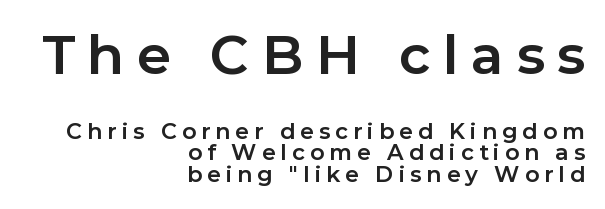
Horizontal alignment here is rightward, an uncommon choice for prose. You can tell it's not italic because the verticals are truly vertical. Check under the words: just untouched page. Note the varied advance widths — an 'i' is clearly narrower than an 'm'. If you measured baseline to baseline, you'd find a short distance. What weight is shown? A full bold with thick strokes.
